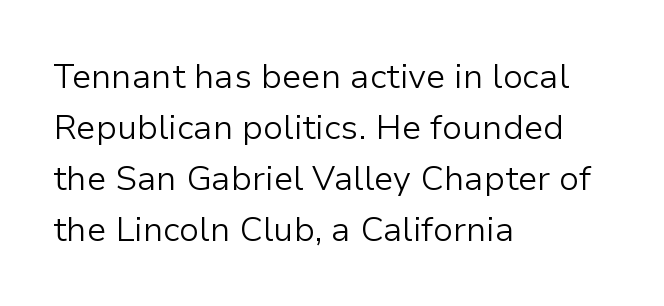
Q: Is the text bold? A: No.
Q: Is the text italic (slanted)? A: No, it is upright.
Q: Is the typeface a serif or a sans-serif typeface? A: Sans-serif.
Q: Is the text underlined? A: No.
Q: How is the paragraph aligned? A: Left-aligned.
Q: Is the spacing between letters normal or unusually wide? A: Normal.
Q: Is the spacing between lines tight, normal or loose? A: Normal.
Q: Width (condensed, normal, or wide)? A: Normal.
Q: Stroke contrast? A: Low.
Q: x-height? A: Medium.
Q: Monospaced? A: No.
